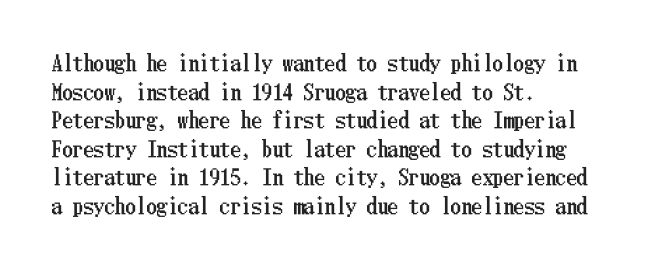
The rendering keeps characters at their native spacing. Does the lettering tilt? It doesn't — this is upright. Descender tails drop into unmarked territory. The lines sit at an ordinary, default distance from one another. One-word summary of the alignment: left.
